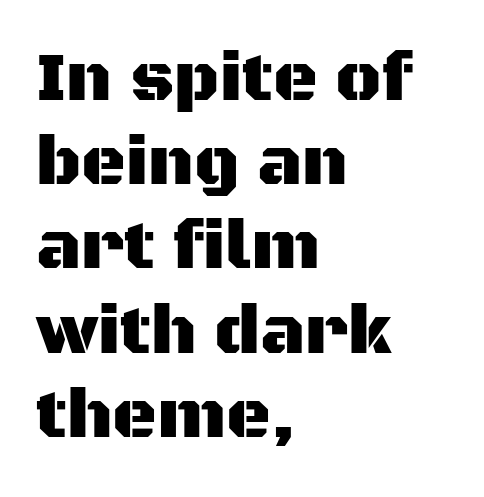
Typeset ragged right — the left edge is the straight one. To sum up the face: it is a sans, with no serifs. Letters rest on an invisible, unmarked baseline. Nobody touched the tracking dial on this one. The rendering uses natural spacing where letterforms have individual widths.
